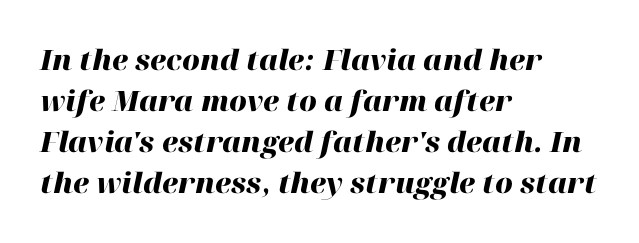
Reading down the block, your eye returns to a fixed left position each line. The passage shown is not underscored anywhere. What's the leading like? Ordinary, nothing unusual. Each letter keeps its own natural width here, so spacing adapts to shape. This is heavy type, rendered in bold.
